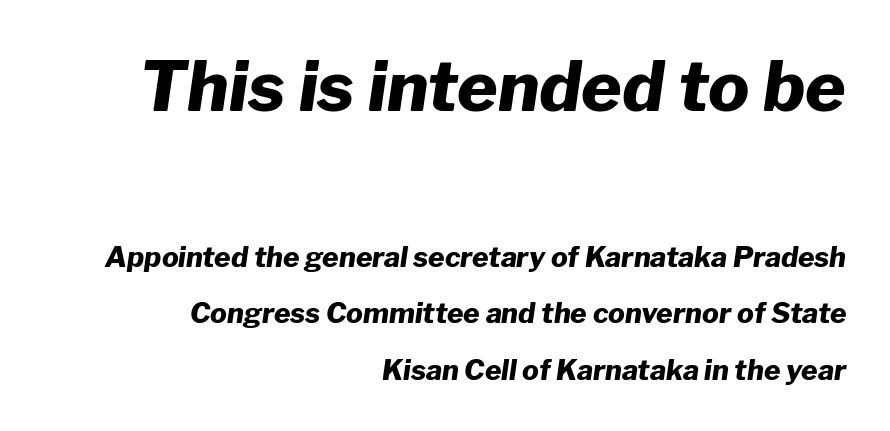
The image shows 69 px heavy type, italic (leaning right); set right-aligned, loose line spacing (2.02x), normal letter spacing, not underlined; the first (top) block is 2.46x larger; low stroke contrast and a medium x-height.
